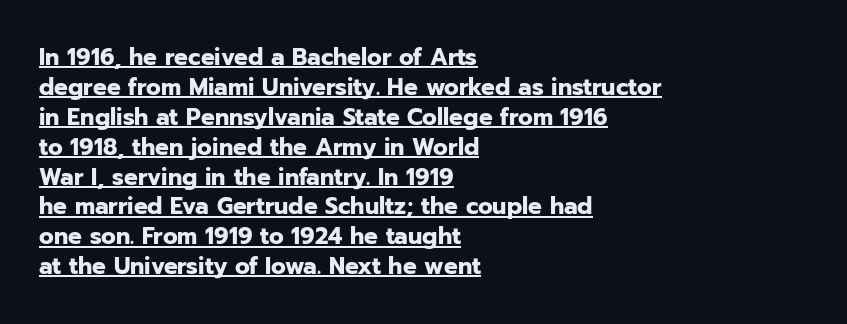
A student would call this left alignment; a typographer would say flush left, rag right. A full-strength bold gives these letters their thick strokes. This sample keeps an unexceptional amount of space between lines. Italic: no, the glyphs are upright roman. Underline: present.
